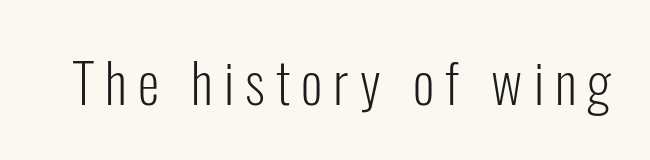
Q: Is the text bold? A: No.
Q: Is the text italic (slanted)? A: No, it is upright.
Q: Is the typeface a serif or a sans-serif typeface? A: Sans-serif.
Q: Is the text underlined? A: No.
Q: Is the spacing between letters normal or unusually wide? A: Unusually wide.
Q: Width (condensed, normal, or wide)? A: Condensed.
Q: Stroke contrast? A: Low.
Q: x-height? A: Medium.
Q: Monospaced? A: No.
